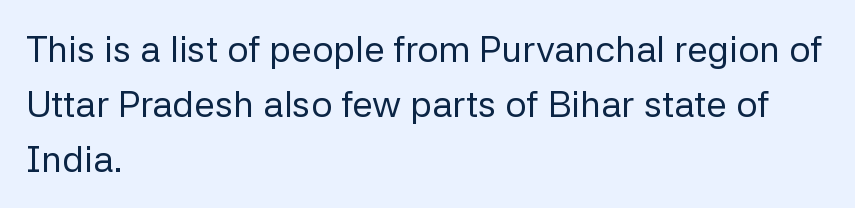
Counters stay open thanks to moderate or lighter strokes. Observe the absence of serifs on each vertical stroke in this sample. Rendered with straight, roman letterforms. The compositor pushed each line to the left boundary.
